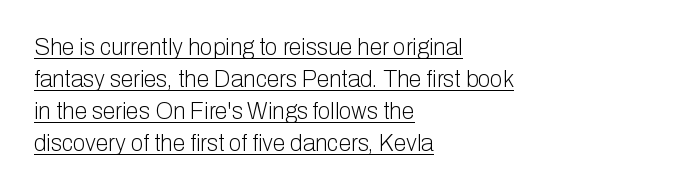
The image shows 23 px text type, upright; set left-aligned, normal line spacing (1.39x), normal letter spacing, underlined.
